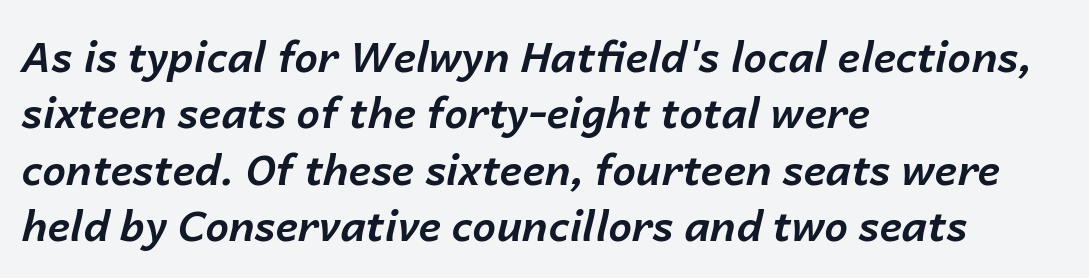
{"italic": "yes", "lean": "right", "slant_degrees": 14, "bold": "yes", "weight": "bold", "width": "normal", "stroke_contrast": "low", "x_height": "medium", "monospaced": "no", "underline": "no", "align": "left", "line_spacing": "normal", "line_spacing_ratio": 1.34, "letter_spacing": "normal", "letter_spacing_em": 0.0, "glyph_px": 42}
